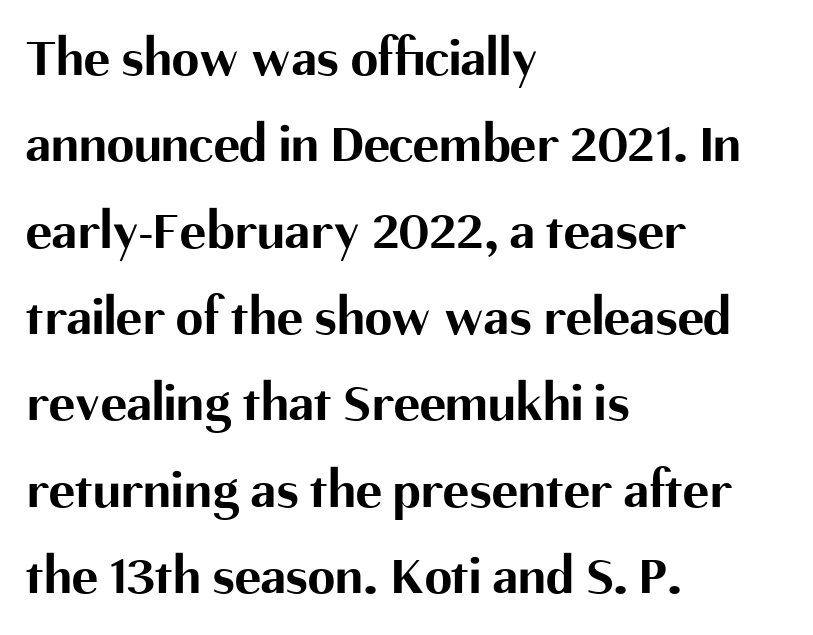
Q: Is the text bold? A: Yes.
Q: Is the text italic (slanted)? A: No, it is upright.
Q: Is the typeface a serif or a sans-serif typeface? A: Sans-serif.
Q: Is the text underlined? A: No.
Q: How is the paragraph aligned? A: Left-aligned.
Q: Is the spacing between letters normal or unusually wide? A: Normal.
Q: Is the spacing between lines tight, normal or loose? A: Normal.
Q: Width (condensed, normal, or wide)? A: Normal.
Q: Stroke contrast? A: Medium.
Q: x-height? A: Medium.
Q: Monospaced? A: No.
